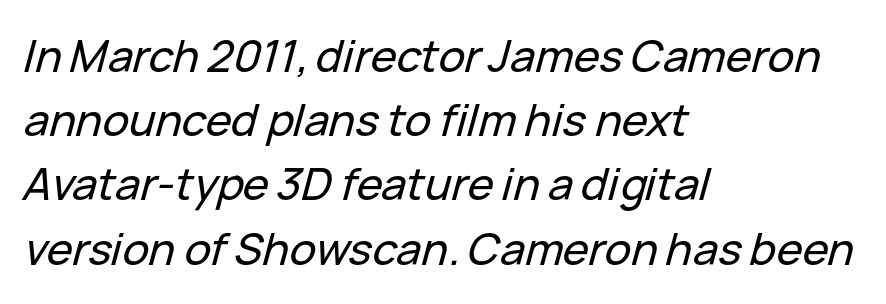
{"italic": "yes", "lean": "right", "slant_degrees": 15, "width": "normal", "stroke_contrast": "low", "x_height": "medium", "monospaced": "no", "underline": "no", "align": "left", "line_spacing": "normal", "line_spacing_ratio": 1.46, "letter_spacing": "normal", "letter_spacing_em": 0.0, "glyph_px": 44}
